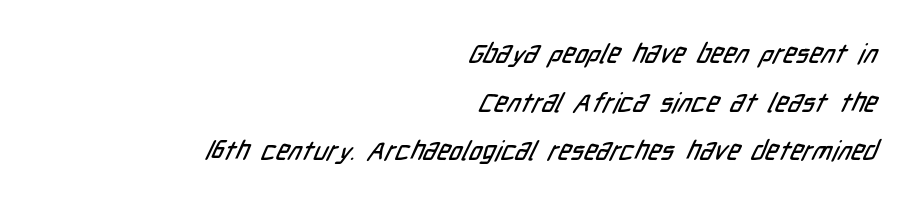
All the whitespace from short lines collects on the left. The space directly below the letters is spotless. You could call the tracking neutral — neither tight nor loose.
